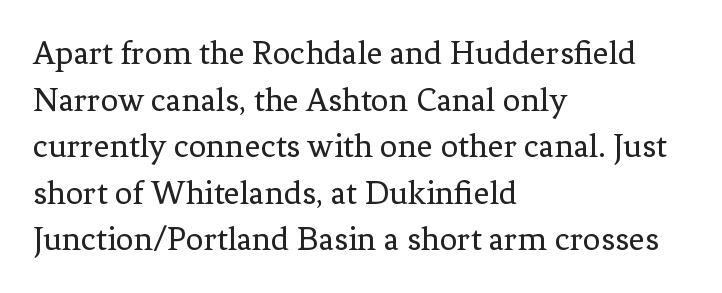
Underlining? Definitely not there. Here the designer chose a conventional face with non-uniform glyph widths. The letterforms sit at book weight or below. Ascenders rise straight up at ninety degrees.
